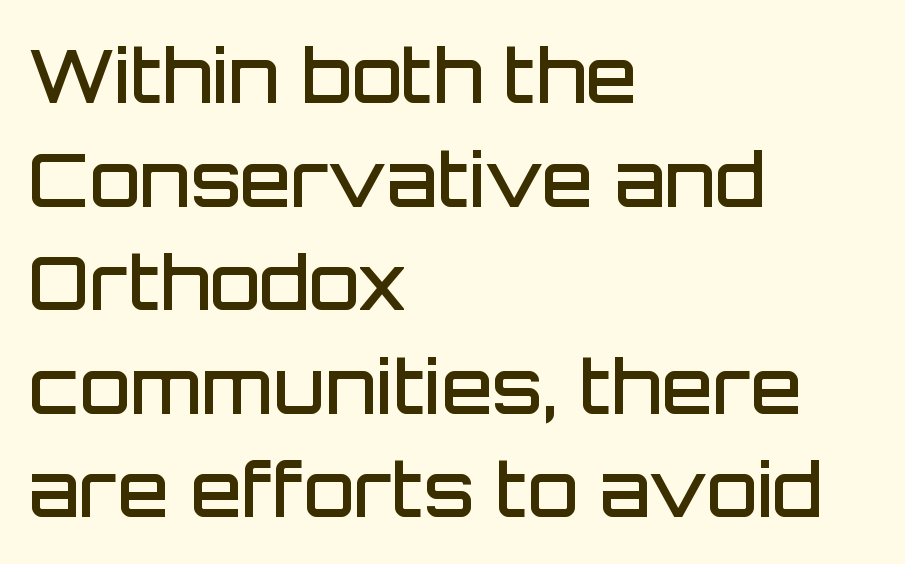
{"serif": "no", "italic": "no", "bold": "semi", "weight": "semibold", "width": "normal", "stroke_contrast": "low", "x_height": "large", "monospaced": "no", "underline": "no", "align": "left", "line_spacing": "normal", "line_spacing_ratio": 1.4, "letter_spacing": "normal", "letter_spacing_em": 0.0, "glyph_px": 74}
